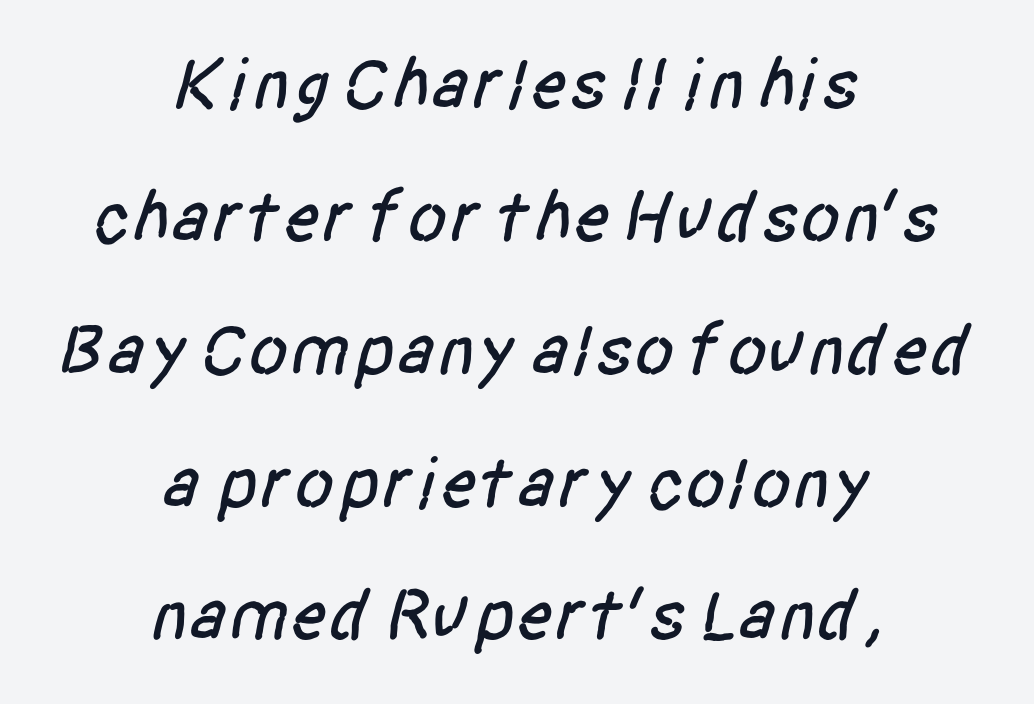
The image shows 73 px condensed sans-serif type; set centered, line spacing 1.82x, normal letter spacing, not underlined; low stroke contrast and a large x-height.
